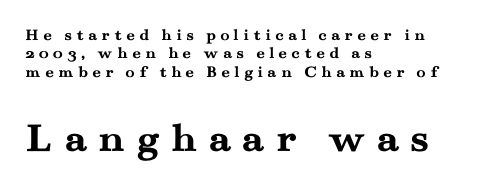
The passage shown is not underscored anywhere. Short and long lines alike share a common starting point at left. Summary of vertical rhythm: compact, with narrow interline spacing. The horizontal fit of the characters is loose and conspicuously gappy.
